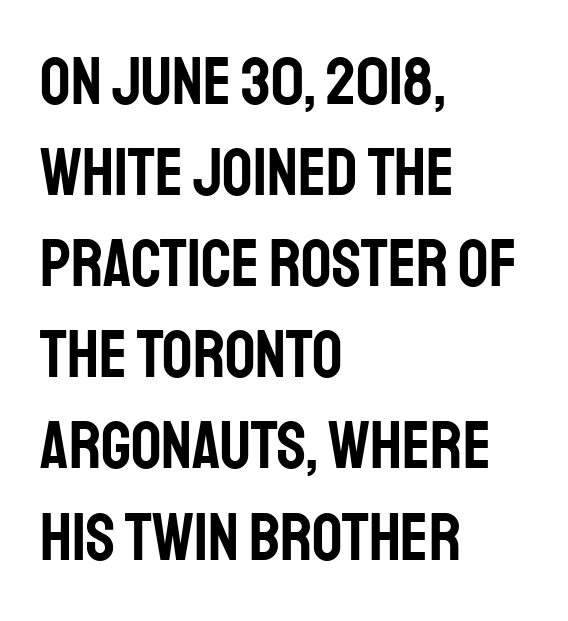
These lines keep a tight, regular rhythm from letter to letter. No italicization has been applied; the sample stays upright. Clear beneath every line of the passage. Are there feet on the stems? There aren't — it's a sans.
